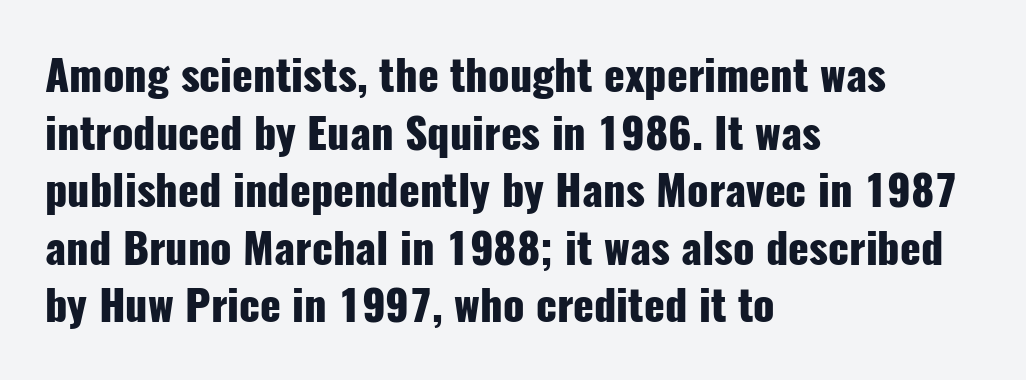
{"serif": "no", "italic": "no", "bold": "yes", "weight": "heavy", "width": "condensed", "stroke_contrast": "low", "x_height": "medium", "monospaced": "no", "underline": "no", "align": "left", "line_spacing": "normal", "line_spacing_ratio": 1.34, "letter_spacing": "normal", "letter_spacing_em": 0.0, "glyph_px": 43}
